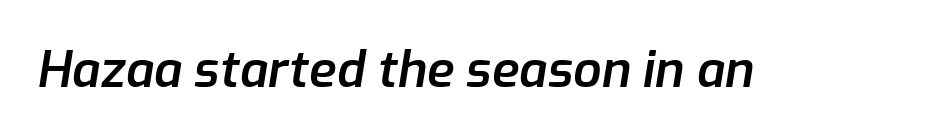
Q: Is the text bold? A: Semi-bold.
Q: Is the text italic (slanted)? A: Yes, it leans right by about 9 degrees.
Q: Is the text underlined? A: No.
Q: Is the spacing between letters normal or unusually wide? A: Normal.
Q: Width (condensed, normal, or wide)? A: Normal.
Q: Stroke contrast? A: Low.
Q: x-height? A: Medium.
Q: Monospaced? A: No.
